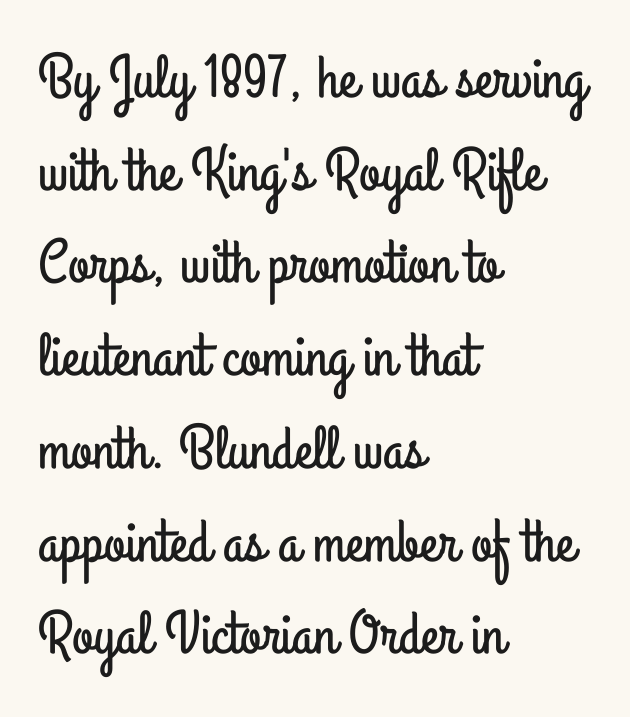
These lines stack with their left ends in a neat column. The block of text has a typical density, with ordinary space between rows. Characters remain perfectly vertical along every line. Is this a sans? Yes — the strokes have no serifs. Spacing between characters is what you'd get straight out of the box.
